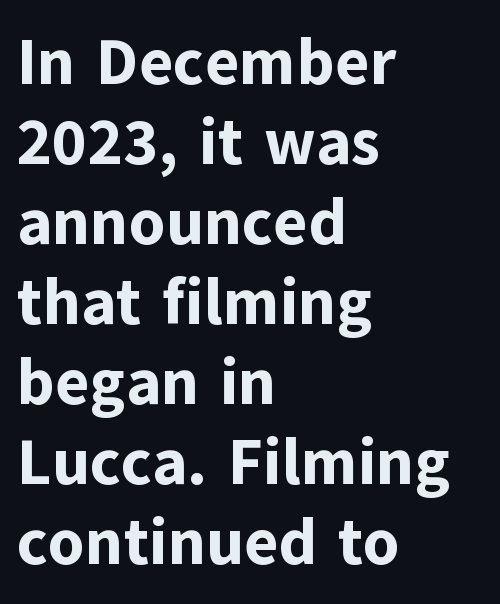
The image shows 65 px bold sans-serif type, upright; set left-aligned, line spacing 1.23x, normal letter spacing, not underlined; low stroke contrast and a medium x-height.
